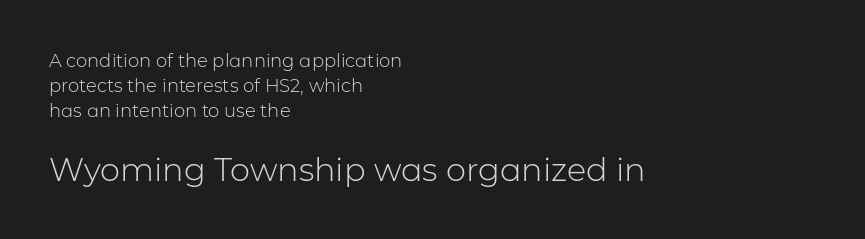
The image shows 32 px light sans-serif type, upright; set left-aligned, normal line spacing (1.39x), normal letter spacing, not underlined; the second (bottom) block is 1.78x larger; low stroke contrast and a medium x-height.
